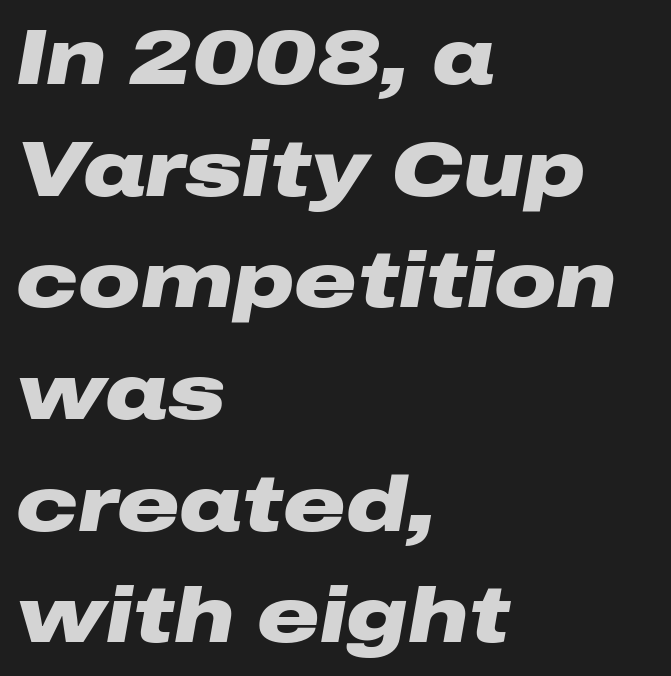
Q: Is the text bold? A: Yes.
Q: Is the text italic (slanted)? A: Yes, it leans right by about 10 degrees.
Q: Is the text underlined? A: No.
Q: How is the paragraph aligned? A: Left-aligned.
Q: Is the spacing between letters normal or unusually wide? A: Normal.
Q: Is the spacing between lines tight, normal or loose? A: Normal.
Q: Width (condensed, normal, or wide)? A: Wide.
Q: Stroke contrast? A: Low.
Q: x-height? A: Medium.
Q: Monospaced? A: No.
